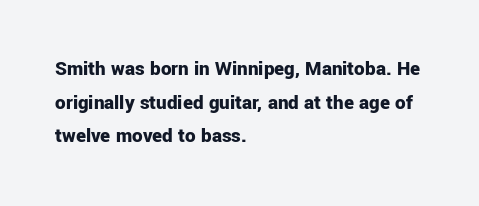
{"italic": "no", "bold": "yes", "underline": "no", "align": "left", "line_spacing": "normal", "line_spacing_ratio": 1.6, "letter_spacing": "normal", "letter_spacing_em": 0.0, "glyph_px": 21}
